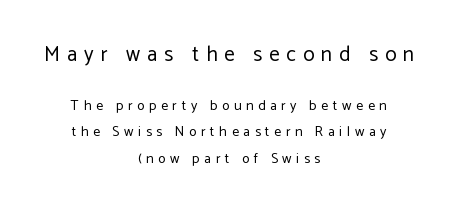
Q: Is the text bold? A: No.
Q: Is the text italic (slanted)? A: No, it is upright.
Q: Is the text underlined? A: No.
Q: How is the paragraph aligned? A: Centered.
Q: Is the spacing between letters normal or unusually wide? A: Unusually wide.
Q: Is the spacing between lines tight, normal or loose? A: Loose.
Q: Which block of text is set in a larger size, the first (top) or the second (bottom)? A: The first (top) one.
